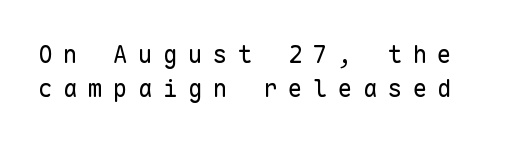
The image shows 24 px text type, upright; set normal line spacing (1.43x), unusually wide letter spacing (+0.44 em), not underlined.
